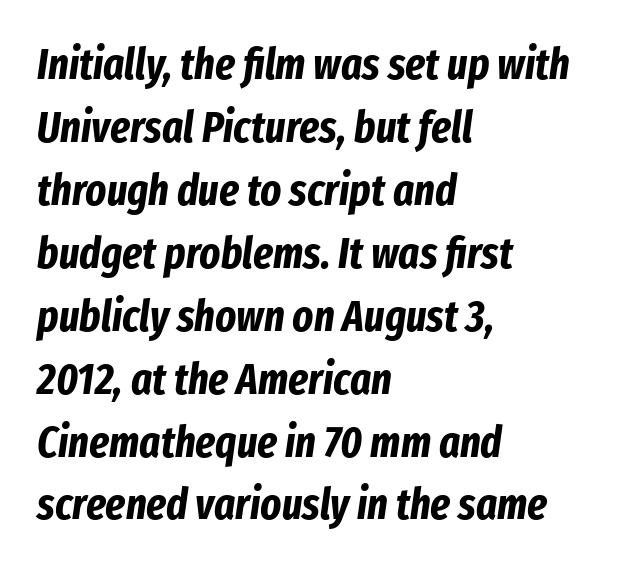
Rendered with sloped, italic letterforms. The face used here has the dense, thick strokes of a bold. Is there much room between lines? A standard amount, neither cramped nor airy. The glyphs are unaccompanied by any horizontal stroke below them. Is this a fixed-width face? No — the glyphs have proportional, varying widths.
